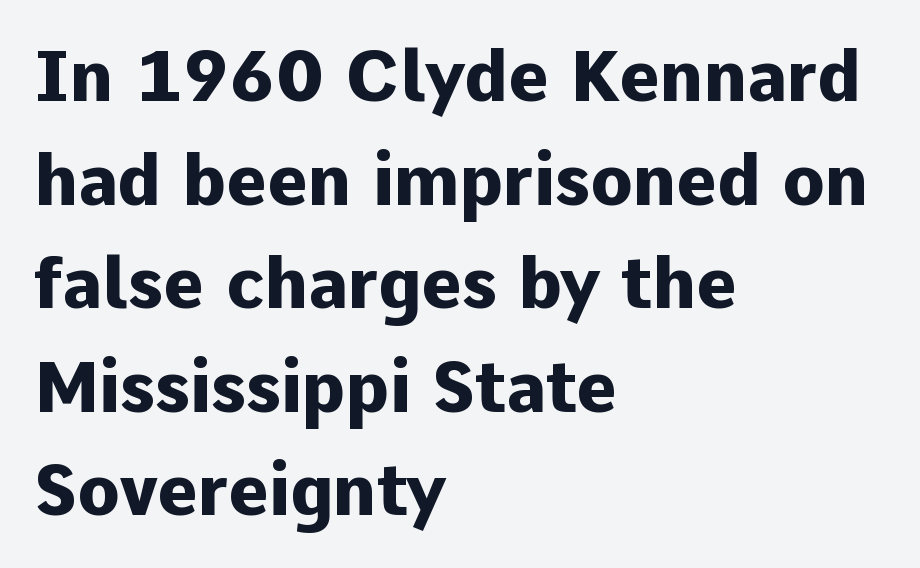
The image shows 70 px heavy sans-serif type, upright; set left-aligned, normal line spacing (1.48x), normal letter spacing, not underlined; low stroke contrast and a medium x-height.
